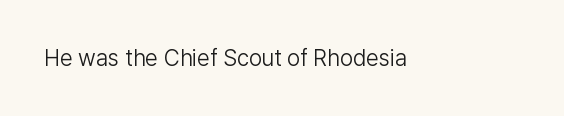
Q: Is the text bold? A: No.
Q: Is the text italic (slanted)? A: No, it is upright.
Q: Is the text underlined? A: No.
Q: Is the spacing between letters normal or unusually wide? A: Normal.
